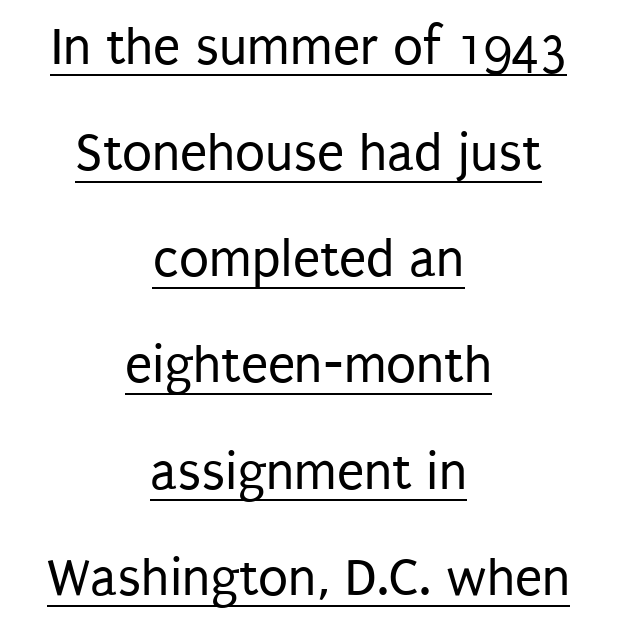
{"serif": "no", "italic": "no", "bold": "no", "weight": "regular", "width": "condensed", "stroke_contrast": "low", "x_height": "large", "monospaced": "no", "underline": "yes", "align": "center", "line_spacing": "loose", "line_spacing_ratio": 1.93, "letter_spacing": "normal", "letter_spacing_em": 0.0, "glyph_px": 55}
